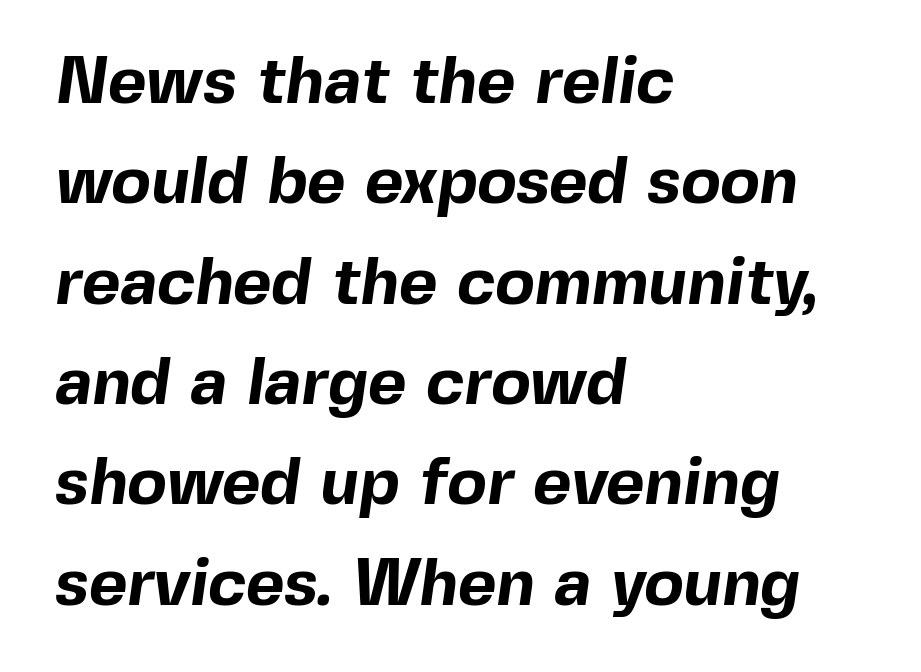
{"serif": "no", "bold": "yes", "weight": "bold", "width": "normal", "x_height": "medium", "monospaced": "no", "underline": "no", "align": "left", "line_spacing": "normal", "line_spacing_ratio": 1.52, "letter_spacing": "normal", "letter_spacing_em": 0.0, "glyph_px": 66}
